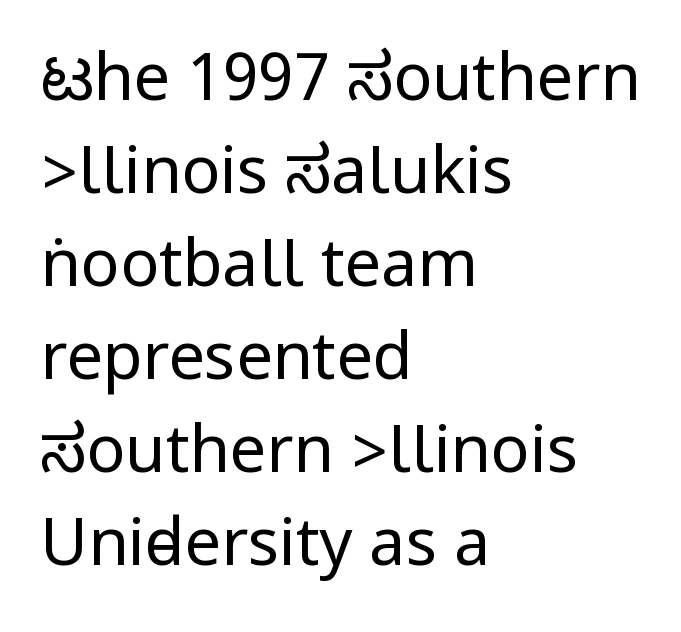
Every character sits straight up, as roman type does. Just letters on the line, the space beneath them empty. You could call the tracking neutral — neither tight nor loose. Casual observation: everything's shoved over to the left. The typeface chosen for these lines omits serifs.
